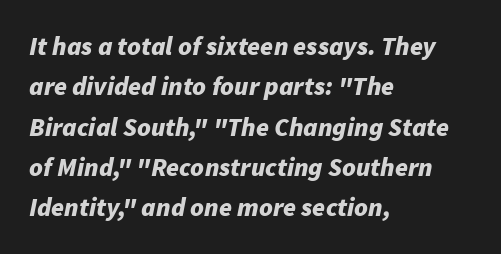
Strokes here are thick enough to call this a true bold. The designer left line spacing at the default. Teacher's note: observe the even left margin — that is flush-left alignment. Descenders hang freely into open space.
